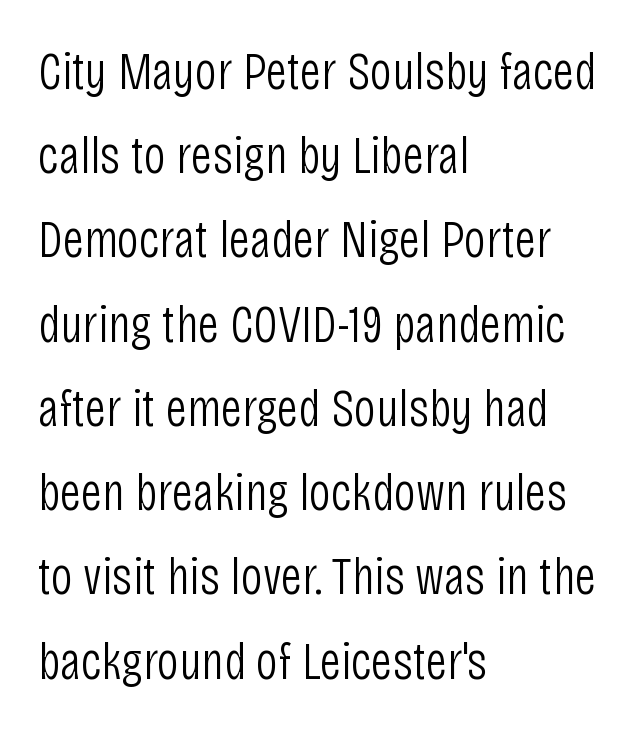
The image shows 54 px light, condensed sans-serif type, upright; set left-aligned, normal line spacing (1.56x), normal letter spacing, not underlined; low stroke contrast and a large x-height.
